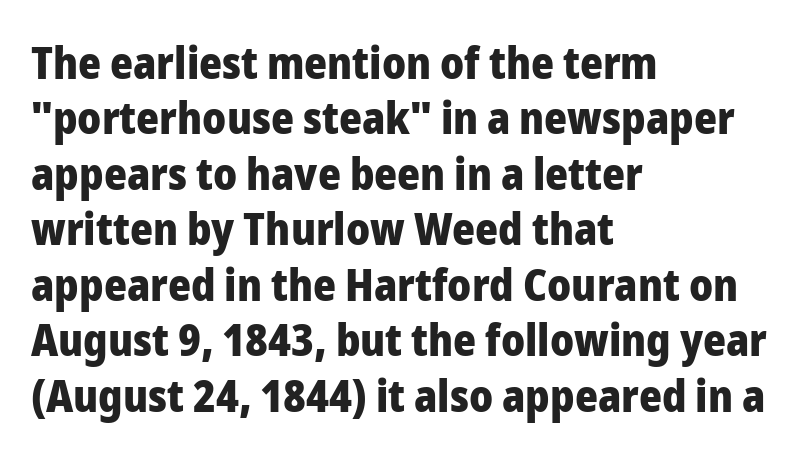
Q: Is the text bold? A: Yes.
Q: Is the text italic (slanted)? A: No, it is upright.
Q: Is the typeface a serif or a sans-serif typeface? A: Sans-serif.
Q: Is the text underlined? A: No.
Q: How is the paragraph aligned? A: Left-aligned.
Q: Is the spacing between letters normal or unusually wide? A: Normal.
Q: Is the spacing between lines tight, normal or loose? A: Normal.
Q: Width (condensed, normal, or wide)? A: Normal.
Q: Stroke contrast? A: Low.
Q: x-height? A: Medium.
Q: Monospaced? A: No.
